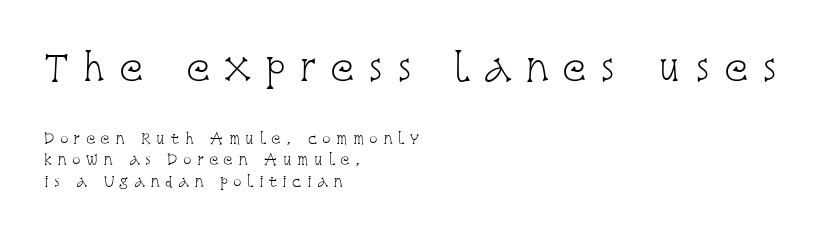
Teacher's note: observe the even left margin — that is flush-left alignment. Note the varied advance widths — an 'i' is clearly narrower than an 'm'. Note: larger setting up top, smaller setting below. This sample uses a serif face. Nothing heavy about these letters — not bold at all.
